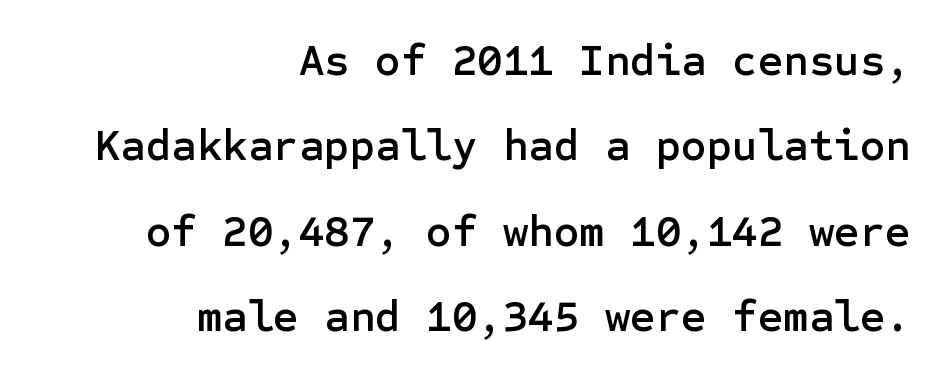
Q: Is the text italic (slanted)? A: No, it is upright.
Q: Is the typeface a serif or a sans-serif typeface? A: Sans-serif.
Q: Is the text underlined? A: No.
Q: How is the paragraph aligned? A: Right-aligned.
Q: Is the spacing between letters normal or unusually wide? A: Normal.
Q: Is the spacing between lines tight, normal or loose? A: Loose.
Q: Width (condensed, normal, or wide)? A: Normal.
Q: Stroke contrast? A: Low.
Q: x-height? A: Medium.
